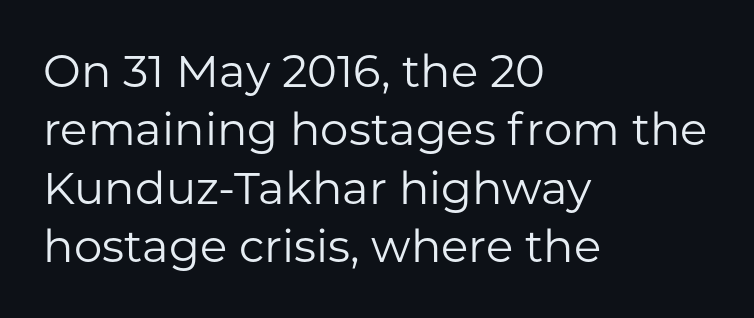
{"serif": "no", "italic": "no", "bold": "no", "weight": "regular", "width": "normal", "stroke_contrast": "low", "x_height": "medium", "monospaced": "no", "underline": "no", "align": "left", "line_spacing": "normal", "line_spacing_ratio": 1.3, "letter_spacing": "normal", "letter_spacing_em": 0.0, "glyph_px": 45}
